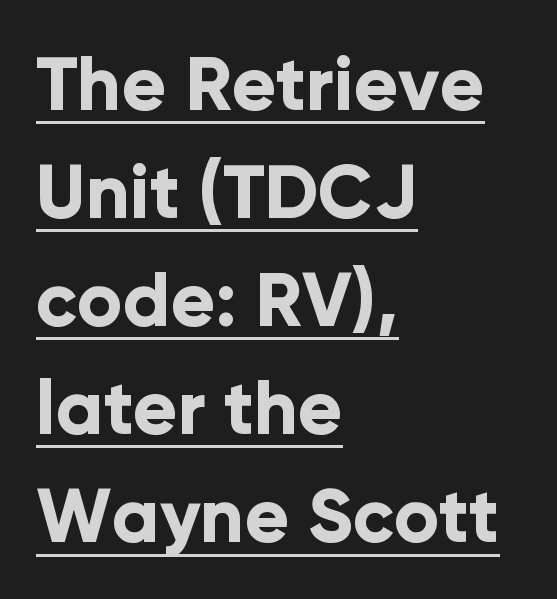
{"serif": "no", "italic": "no", "bold": "yes", "weight": "bold", "width": "normal", "stroke_contrast": "low", "x_height": "medium", "monospaced": "no", "underline": "yes", "align": "left", "line_spacing": "normal", "line_spacing_ratio": 1.46, "letter_spacing": "normal", "letter_spacing_em": 0.0, "glyph_px": 74}
